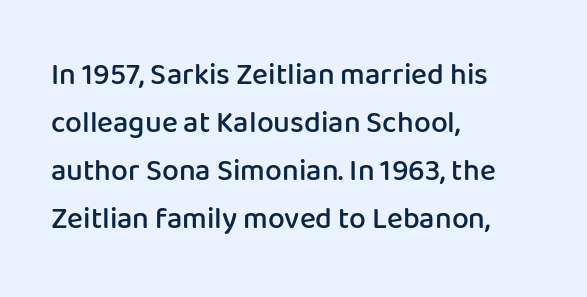
{"serif": "no", "italic": "no", "bold": "semi", "weight": "semibold", "width": "normal", "stroke_contrast": "low", "x_height": "medium", "monospaced": "no", "underline": "no", "align": "left", "line_spacing": "normal", "line_spacing_ratio": 1.6, "letter_spacing": "normal", "letter_spacing_em": 0.0, "glyph_px": 30}
